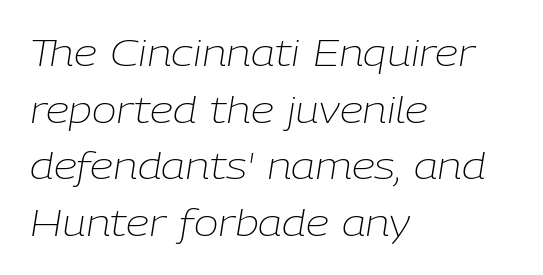
The image shows 37 px light type, italic (leaning right); set left-aligned, normal line spacing (1.53x), normal letter spacing, not underlined; low stroke contrast and a medium x-height.
